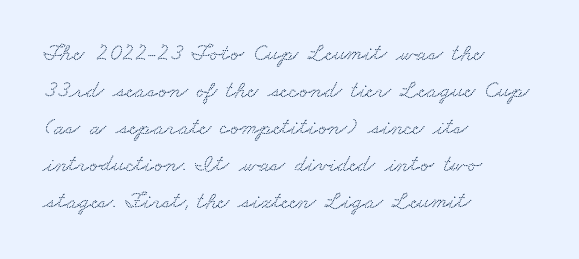
The image shows 24 px text type; set left-aligned, normal line spacing (1.54x), normal letter spacing, not underlined.
